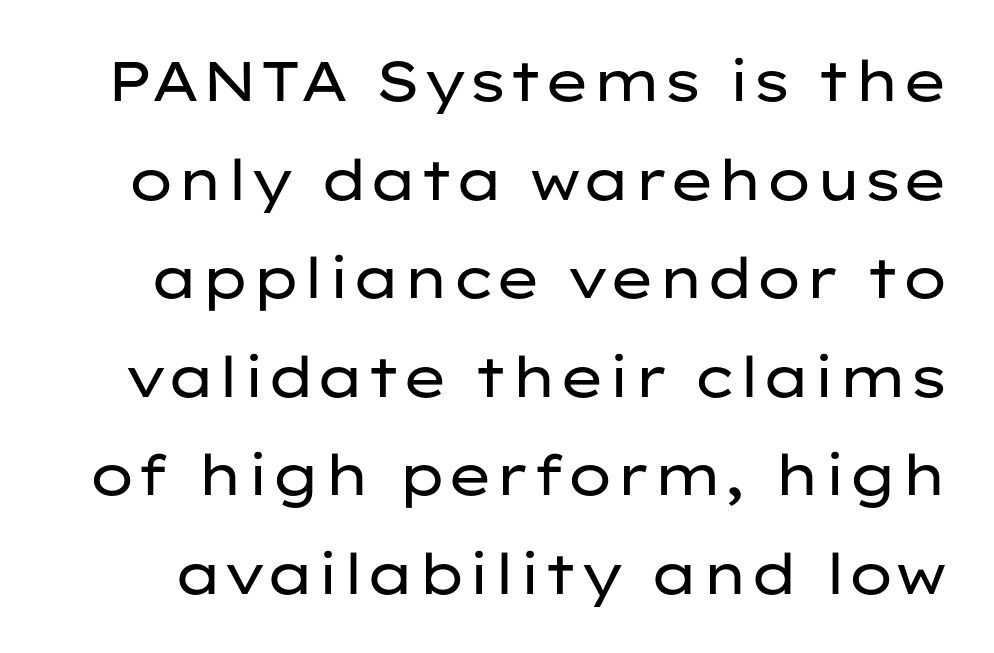
The image shows 56 px regular-weight, wide sans-serif type, upright; set line spacing 1.76x, normal letter spacing, not underlined; low stroke contrast and a medium x-height.
